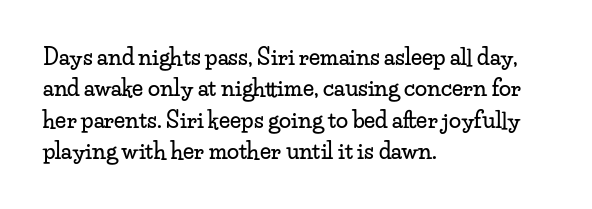
Q: Is the text italic (slanted)? A: No, it is upright.
Q: Is the text underlined? A: No.
Q: How is the paragraph aligned? A: Left-aligned.
Q: Is the spacing between letters normal or unusually wide? A: Normal.
Q: Is the spacing between lines tight, normal or loose? A: Normal.
